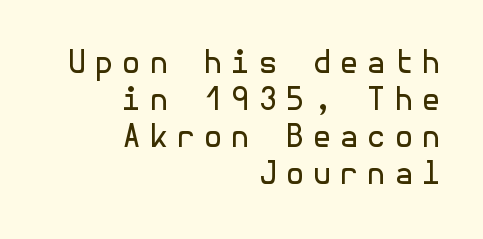
{"serif": "no", "italic": "no", "bold": "no", "weight": "regular", "width": "normal", "x_height": "medium", "underline": "no", "align": "right", "line_spacing_ratio": 1.19, "letter_spacing": "wide", "letter_spacing_em": 0.26, "glyph_px": 31}
